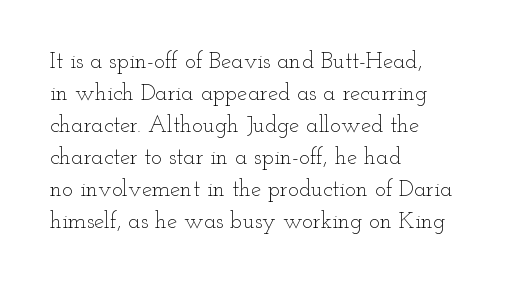
The image shows 23 px text type, upright; set left-aligned, normal line spacing (1.39x), normal letter spacing, not underlined.
